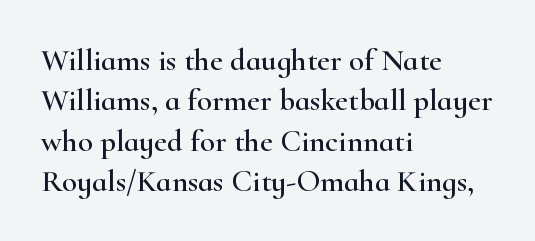
Regarding leading, the lines here are spaced in the standard way. Font category for this specimen: serif. What stands out about the letter spacing? Nothing — it is the standard amount. The glyphs are unaccompanied by any horizontal stroke below them.
